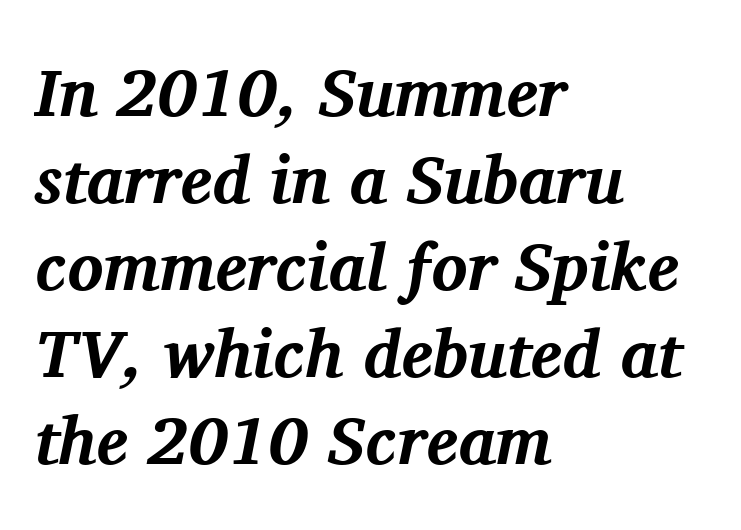
The image shows 67 px bold serif type, italic (leaning right); set left-aligned, normal line spacing (1.3x), normal letter spacing, not underlined; medium stroke contrast and a medium x-height.
